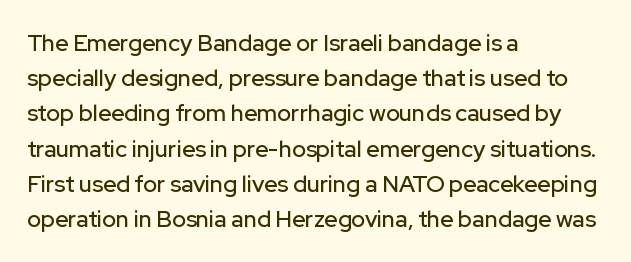
The image shows 23 px text type, upright; set left-aligned, normal line spacing (1.53x), normal letter spacing, not underlined.
